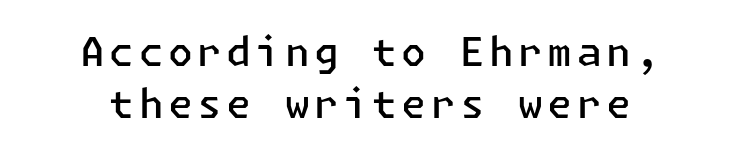
Serif or sans? Sans — the stroke terminals are bare. A normal amount of white space separates one row of letters from the next. Descender tails drop into unmarked territory. A roman cut, with each character standing at attention.
